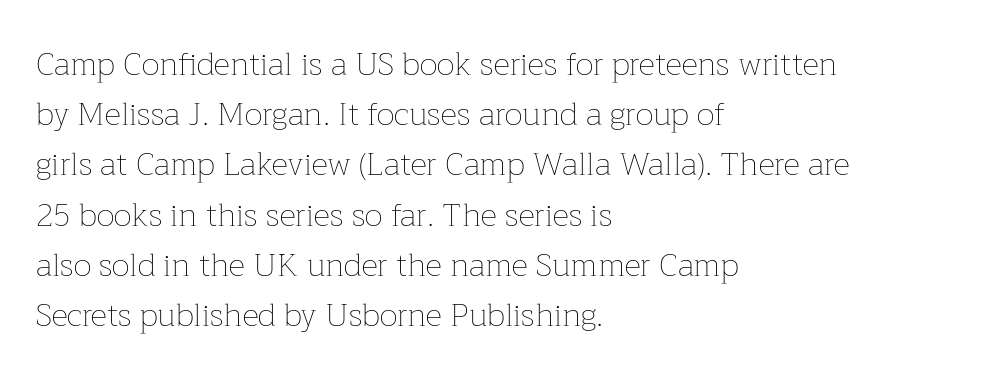
The image shows 32 px thin type, upright; set left-aligned, normal line spacing (1.57x), normal letter spacing, not underlined; low stroke contrast and a medium x-height.
